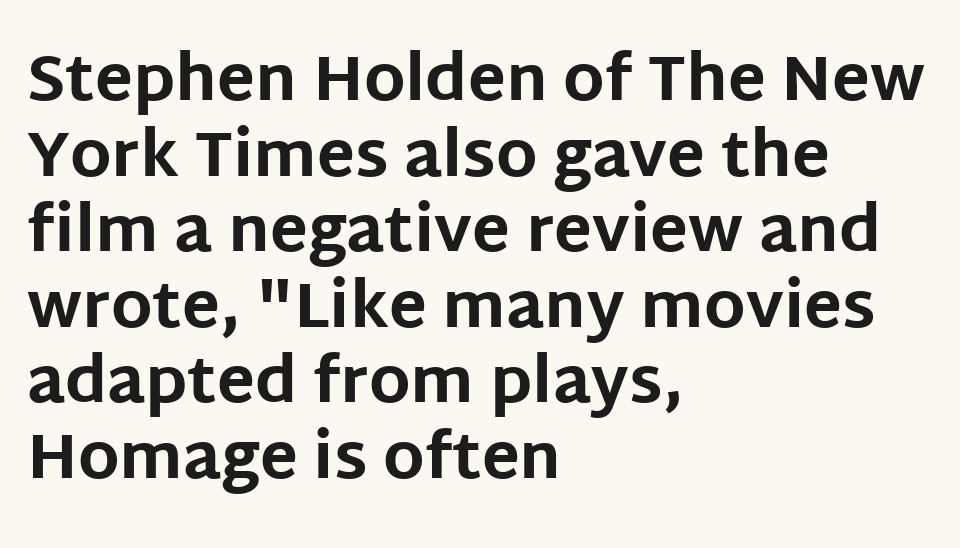
Q: Is the text bold? A: Yes.
Q: Is the text italic (slanted)? A: No, it is upright.
Q: Is the typeface a serif or a sans-serif typeface? A: Sans-serif.
Q: Is the text underlined? A: No.
Q: How is the paragraph aligned? A: Left-aligned.
Q: Is the spacing between letters normal or unusually wide? A: Normal.
Q: Width (condensed, normal, or wide)? A: Normal.
Q: Stroke contrast? A: Low.
Q: x-height? A: Large.
Q: Monospaced? A: No.
